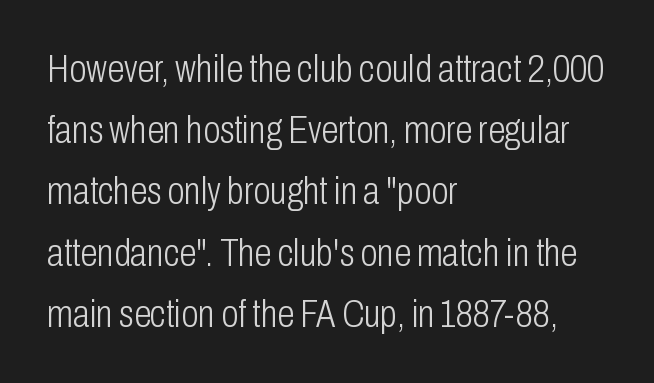
Q: Is the text bold? A: No.
Q: Is the text italic (slanted)? A: No, it is upright.
Q: Is the typeface a serif or a sans-serif typeface? A: Sans-serif.
Q: Is the text underlined? A: No.
Q: How is the paragraph aligned? A: Left-aligned.
Q: Is the spacing between letters normal or unusually wide? A: Normal.
Q: Is the spacing between lines tight, normal or loose? A: Normal.
Q: Width (condensed, normal, or wide)? A: Condensed.
Q: Stroke contrast? A: Low.
Q: x-height? A: Medium.
Q: Monospaced? A: No.
